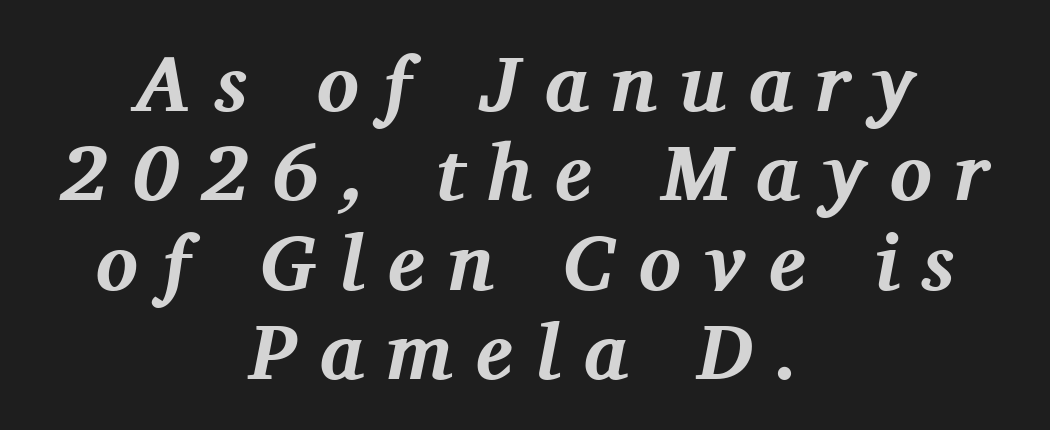
The image shows 79 px bold serif type, italic (leaning right); set centered, tight line spacing (1.13x), unusually wide letter spacing (+0.29 em), not underlined; medium stroke contrast and a medium x-height.
